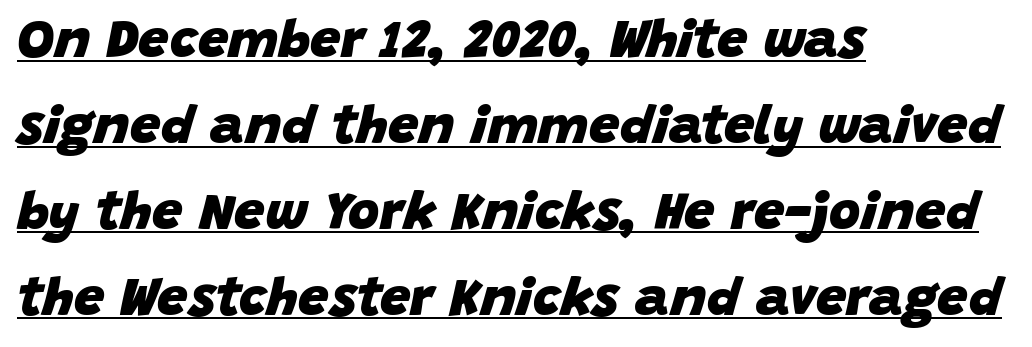
The image shows 54 px heavy type, italic (leaning right); set left-aligned, normal line spacing (1.59x), normal letter spacing, underlined; low stroke contrast and a large x-height.
